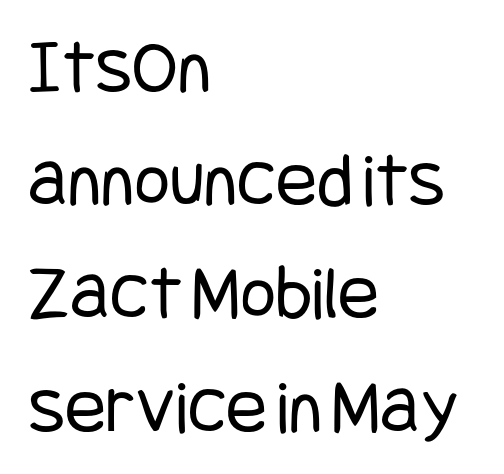
{"serif": "no", "italic": "no", "bold": "no", "weight": "regular", "width": "condensed", "stroke_contrast": "low", "x_height": "large", "underline": "no", "align": "left", "line_spacing": "normal", "line_spacing_ratio": 1.47, "letter_spacing": "normal", "letter_spacing_em": 0.0, "glyph_px": 77}
